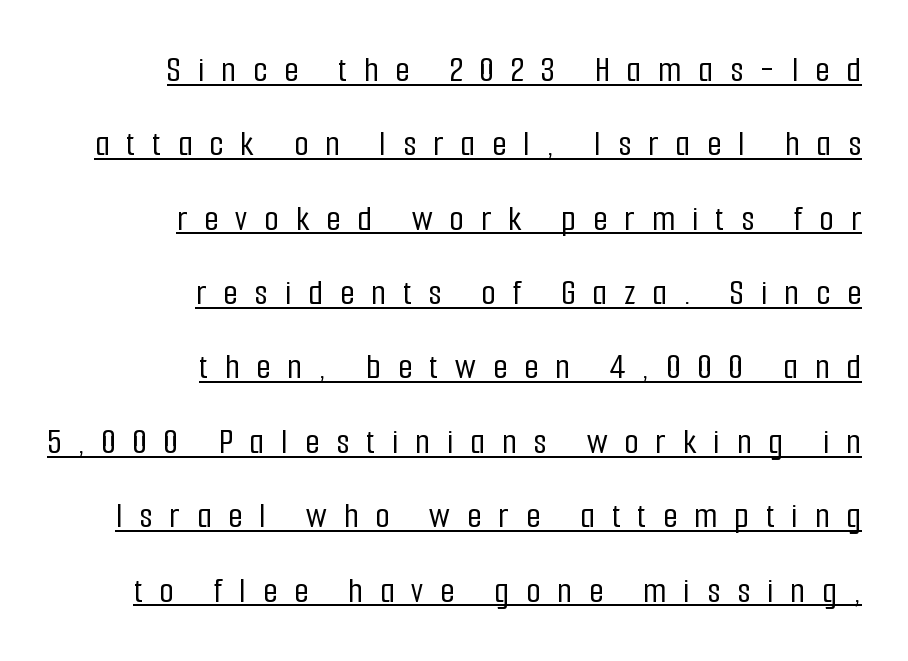
No italicization has been applied; the sample stays upright. Compared with a flush-left layout, this one pins lines to the opposite, right side. Does extra space separate the letters? Yes, quite a lot of it. This sample has the flowing, uneven cadence of proportional lettering.
